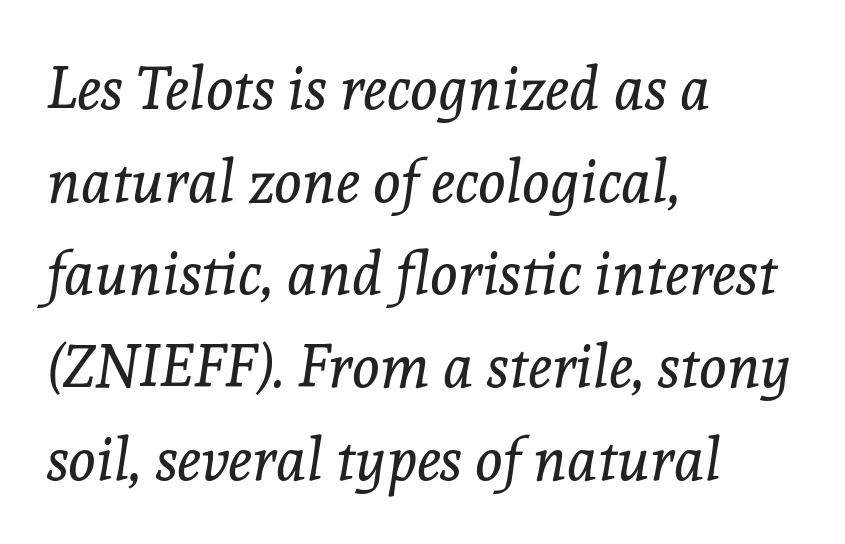
{"serif": "yes", "italic": "yes", "lean": "right", "slant_degrees": 8, "bold": "no", "weight": "regular", "width": "normal", "x_height": "medium", "monospaced": "no", "underline": "no", "align": "left", "line_spacing": "normal", "line_spacing_ratio": 1.57, "letter_spacing": "normal", "letter_spacing_em": 0.0, "glyph_px": 59}
